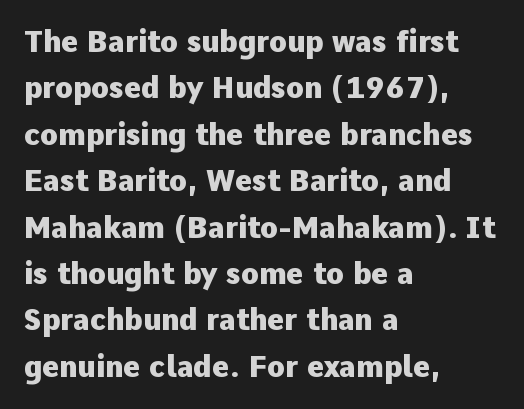
{"serif": "no", "italic": "no", "bold": "yes", "weight": "heavy", "width": "normal", "stroke_contrast": "low", "x_height": "medium", "monospaced": "no", "underline": "no", "align": "left", "line_spacing": "normal", "line_spacing_ratio": 1.6, "letter_spacing": "normal", "letter_spacing_em": 0.0, "glyph_px": 29}
